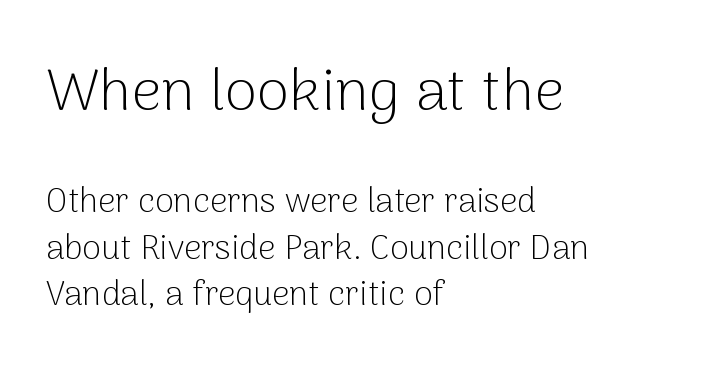
Q: Is the text bold? A: No.
Q: Is the text italic (slanted)? A: No, it is upright.
Q: Is the typeface a serif or a sans-serif typeface? A: Sans-serif.
Q: Is the text underlined? A: No.
Q: How is the paragraph aligned? A: Left-aligned.
Q: Is the spacing between letters normal or unusually wide? A: Normal.
Q: Is the spacing between lines tight, normal or loose? A: Normal.
Q: Which block of text is set in a larger size, the first (top) or the second (bottom)? A: The first (top) one.
Q: Width (condensed, normal, or wide)? A: Normal.
Q: Stroke contrast? A: Low.
Q: x-height? A: Medium.
Q: Monospaced? A: No.
